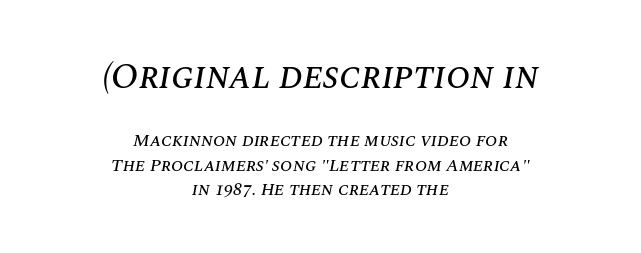
{"italic": "yes", "lean": "right", "slant_degrees": 10, "width": "normal", "stroke_contrast": "medium", "x_height": "large", "monospaced": "no", "underline": "no", "align": "center", "line_spacing": "normal", "line_spacing_ratio": 1.35, "letter_spacing": "normal", "letter_spacing_em": 0.0, "larger_block": "first", "size_ratio": 2.0, "glyph_px": 36}
